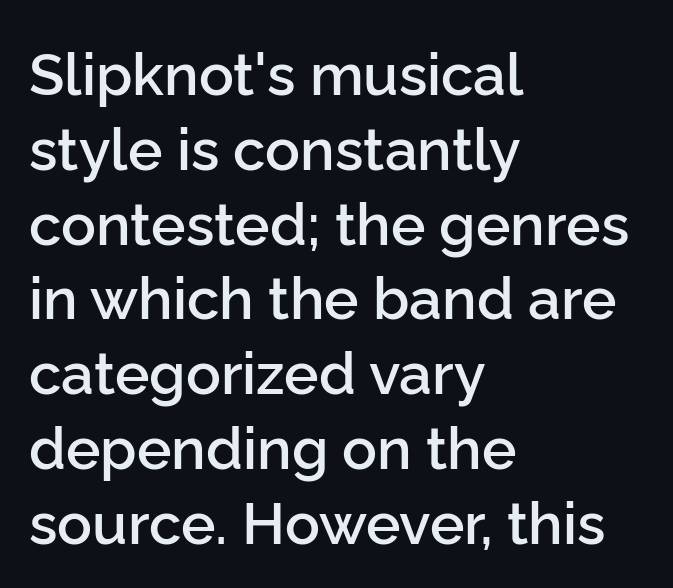
The image shows 58 px semibold sans-serif type, upright; set left-aligned, normal line spacing (1.29x), normal letter spacing, not underlined; low stroke contrast and a medium x-height.
